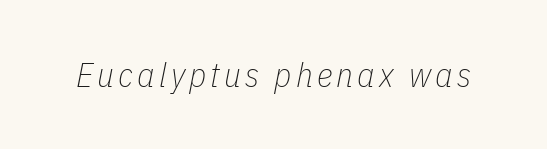
The image shows 34 px thin, condensed type, italic (leaning right); set not underlined; low stroke contrast and a medium x-height.
